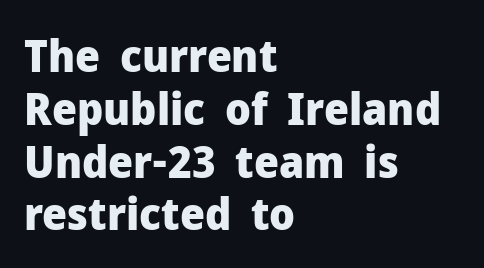
{"serif": "no", "italic": "no", "bold": "yes", "weight": "heavy", "width": "normal", "stroke_contrast": "low", "x_height": "medium", "monospaced": "no", "underline": "no", "align": "left", "line_spacing_ratio": 1.2, "letter_spacing": "normal", "letter_spacing_em": 0.0, "glyph_px": 44}
